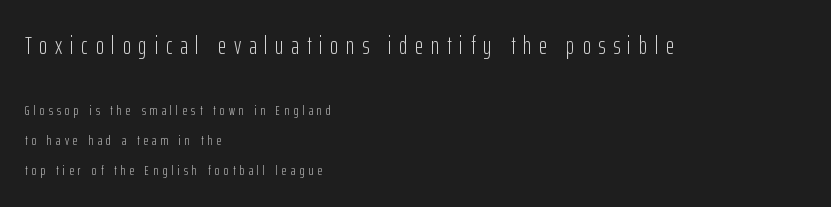
{"italic": "no", "bold": "no", "underline": "no", "align": "left", "line_spacing": "loose", "line_spacing_ratio": 2.15, "letter_spacing": "wide", "letter_spacing_em": 0.31, "larger_block": "first", "size_ratio": 1.79, "glyph_px": 25}
